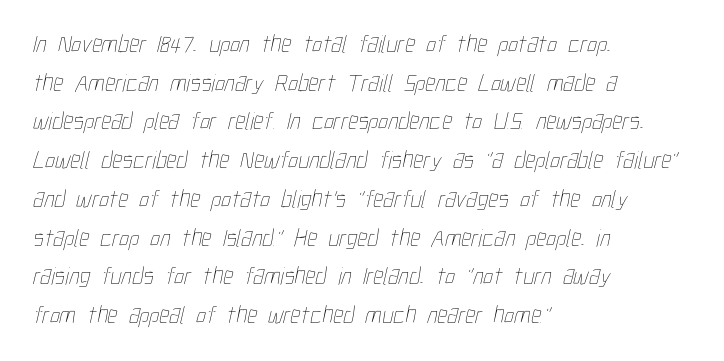
Q: Is the text bold? A: No.
Q: Is the text underlined? A: No.
Q: How is the paragraph aligned? A: Left-aligned.
Q: Is the spacing between letters normal or unusually wide? A: Normal.
Q: Is the spacing between lines tight, normal or loose? A: Normal.
